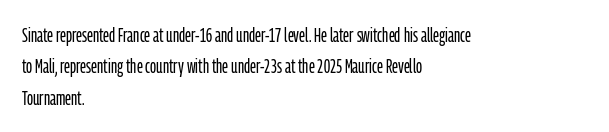
Q: Is the text bold? A: No.
Q: Is the text italic (slanted)? A: No, it is upright.
Q: Is the text underlined? A: No.
Q: How is the paragraph aligned? A: Left-aligned.
Q: Is the spacing between letters normal or unusually wide? A: Normal.
Q: Is the spacing between lines tight, normal or loose? A: Normal.
